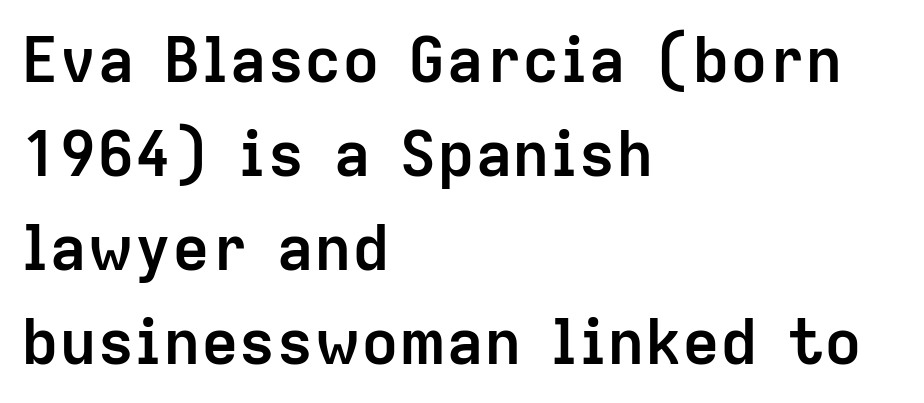
The image shows 63 px semibold sans-serif type, upright; set left-aligned, normal line spacing (1.49x), normal letter spacing, not underlined; low stroke contrast and a medium x-height.
